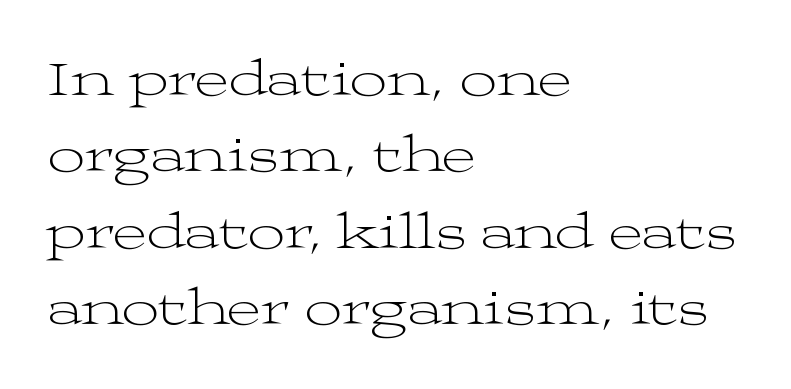
The image shows 52 px light, wide serif type, upright; set left-aligned, normal line spacing (1.47x), normal letter spacing, not underlined; medium stroke contrast and a medium x-height.
